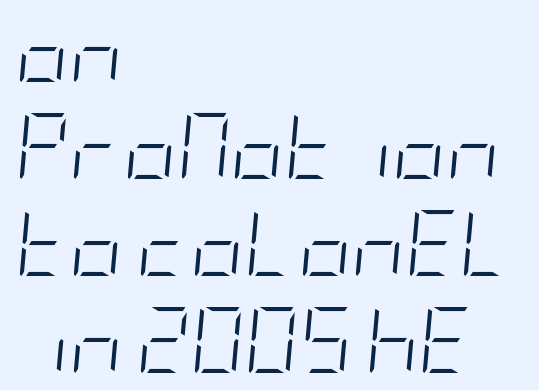
Q: Is the text bold? A: No.
Q: Is the text italic (slanted)? A: Yes, it leans right by about 5 degrees.
Q: Is the text underlined? A: No.
Q: How is the paragraph aligned? A: Left-aligned.
Q: Is the spacing between letters normal or unusually wide? A: Normal.
Q: Is the spacing between lines tight, normal or loose? A: Normal.
Q: Width (condensed, normal, or wide)? A: Condensed.
Q: Stroke contrast? A: Low.
Q: x-height? A: Large.
